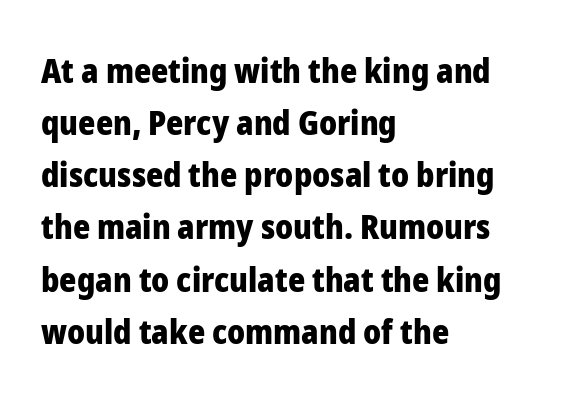
The image shows 33 px heavy sans-serif type, upright; set left-aligned, normal line spacing (1.58x), normal letter spacing, not underlined; low stroke contrast and a medium x-height.
